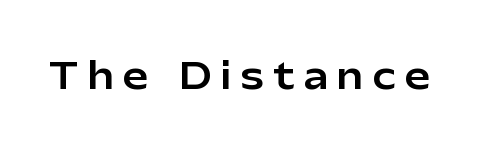
The space beneath each line is pristine and unruled. Serifs: no, the terminals of the letterforms are clean. Caption: expanded tracking, letters set apart. This is roman type, the default non-slanted kind. Looks like regular typesetting: each glyph gets only the width it needs.
